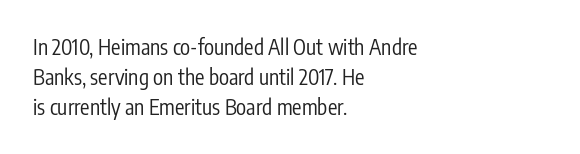
The image shows 21 px text type, upright; set left-aligned, normal line spacing (1.43x), normal letter spacing, not underlined.
